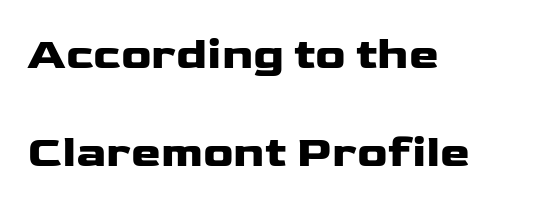
The image shows 45 px heavy, wide sans-serif type, upright; set left-aligned, loose line spacing (2.17x), normal letter spacing, not underlined; low stroke contrast and a medium x-height.
